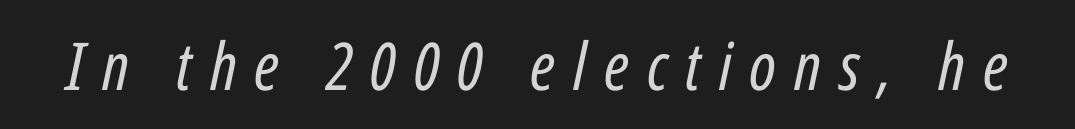
Display-style spreading of the glyphs; the letterfit is very open. Character widths vary here, with narrow letters taking less room than wide ones. Summary of weight: not heavy and not bold. Each row of text sits above clean, open space. Is the type slanted? Yes — the strokes lean at a clear angle.
